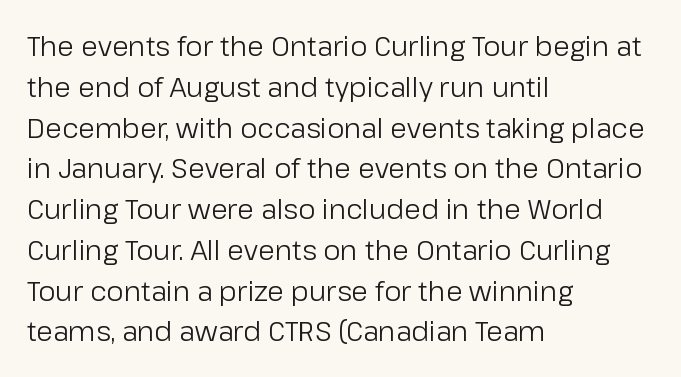
The image shows 27 px text type, upright; set left-aligned, normal line spacing (1.51x), normal letter spacing, not underlined.
